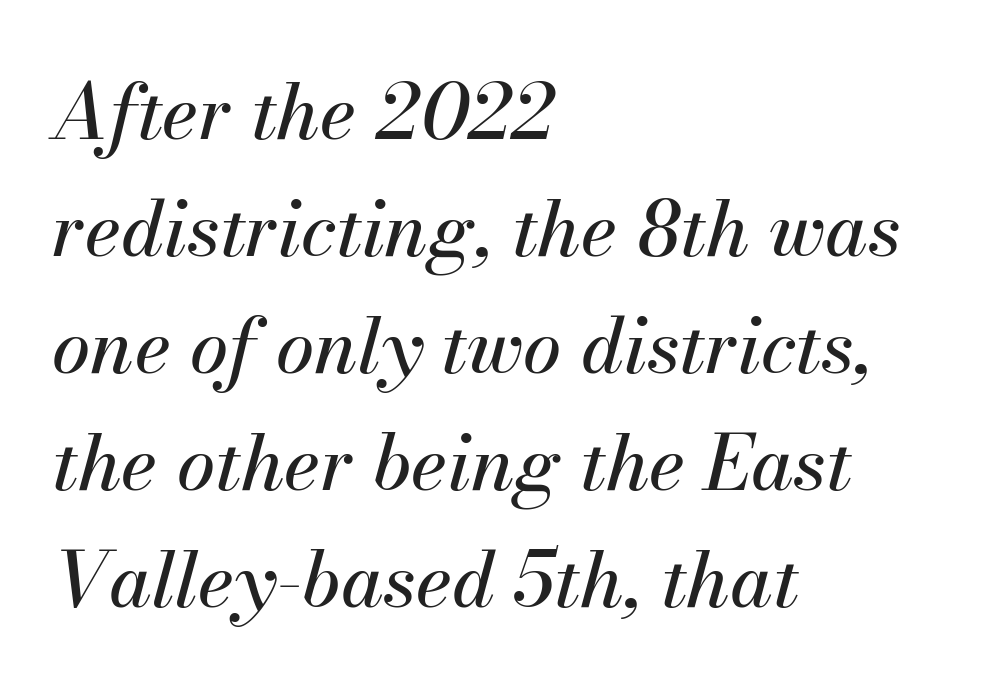
You could call the tracking neutral — neither tight nor loose. The specimen omits any rule beneath the text block's lines. This is oblique type, the kind used for emphasis or titles. Is this a fixed-width face? No — the glyphs have proportional, varying widths.
